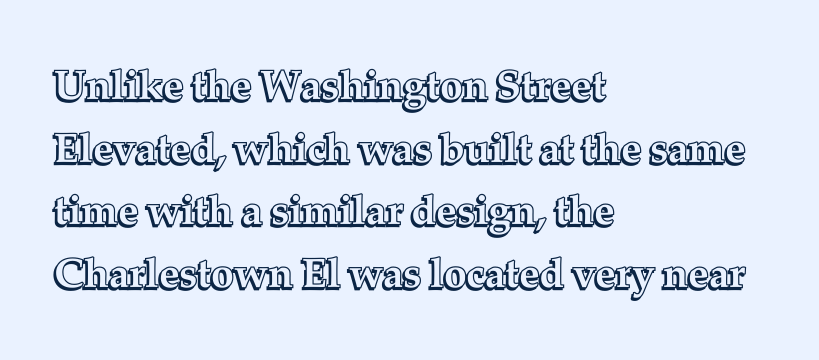
{"italic": "no", "width": "normal", "x_height": "medium", "monospaced": "no", "underline": "no", "align": "left", "line_spacing": "normal", "line_spacing_ratio": 1.53, "letter_spacing": "normal", "letter_spacing_em": 0.0, "glyph_px": 41}
